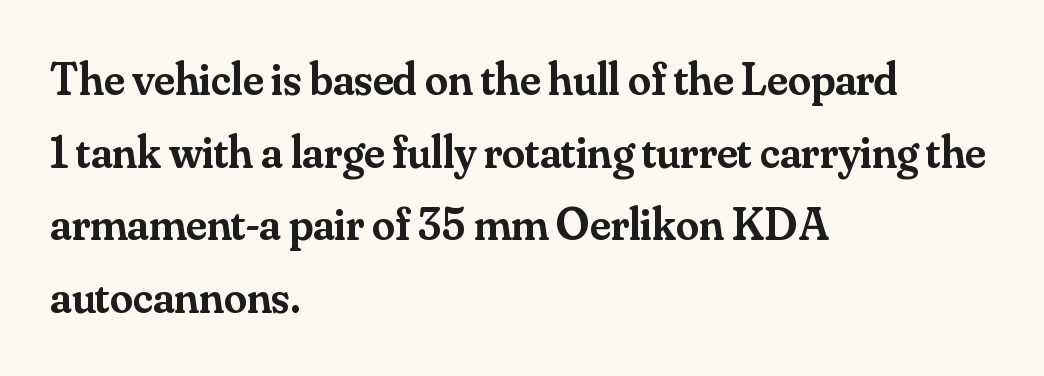
The image shows 46 px semibold serif type, upright; set left-aligned, normal line spacing (1.58x), normal letter spacing, not underlined; medium stroke contrast and a small x-height.
